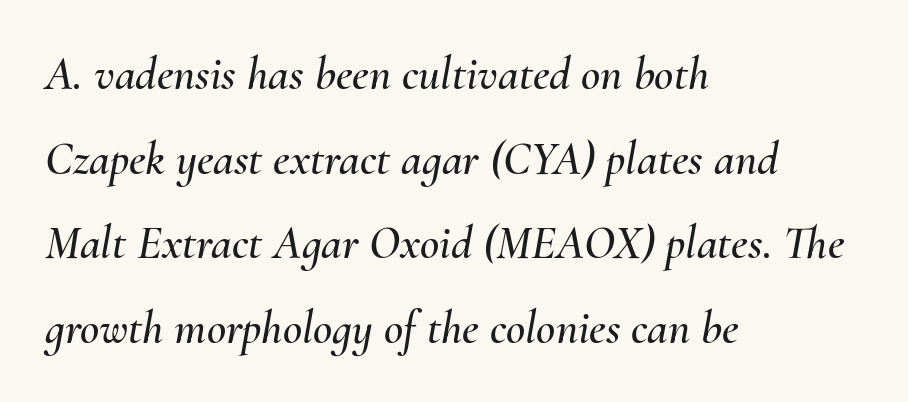
{"italic": "yes", "lean": "right", "slant_degrees": 10, "width": "normal", "stroke_contrast": "medium", "x_height": "small", "monospaced": "no", "underline": "no", "align": "left", "line_spacing_ratio": 1.8, "letter_spacing": "normal", "letter_spacing_em": 0.0, "glyph_px": 47}
